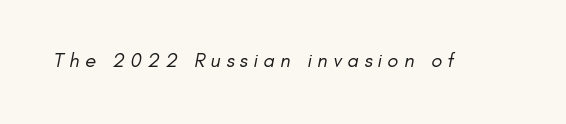
{"bold": "no", "underline": "no", "letter_spacing": "wide", "letter_spacing_em": 0.28, "glyph_px": 20}
